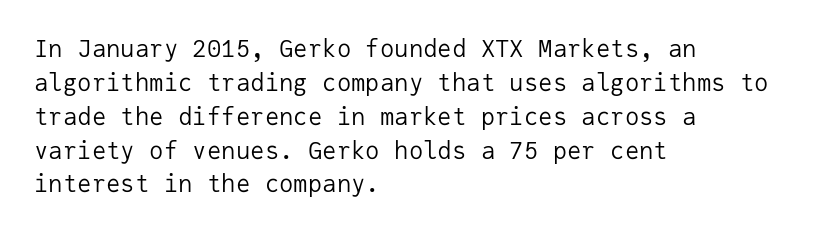
Decoration check: the copy has no underline. Teacher's note: observe the even left margin — that is flush-left alignment. Interline gaps are of average width in this sample. No chunkiness to these letters — they're not bold. These lines were composed using upright roman letters.
